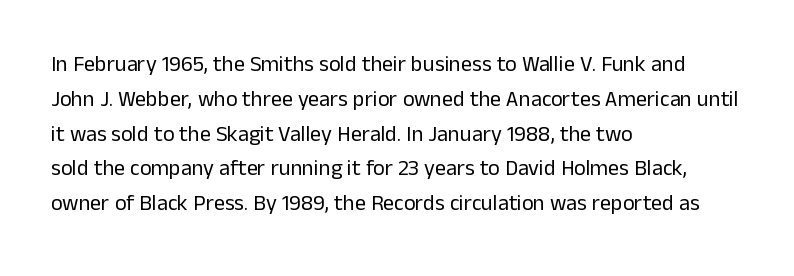
The image shows 22 px text type, upright; set left-aligned, normal line spacing (1.58x), normal letter spacing, not underlined.
